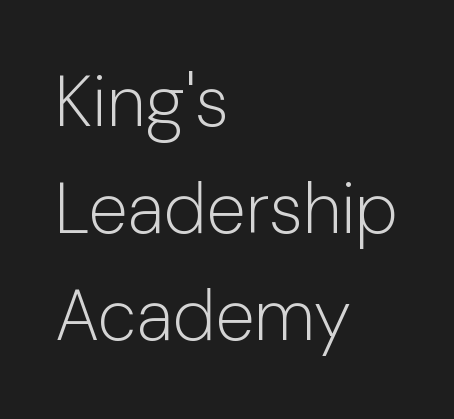
{"serif": "no", "italic": "no", "bold": "no", "weight": "light", "width": "normal", "stroke_contrast": "low", "x_height": "medium", "monospaced": "no", "underline": "no", "align": "left", "line_spacing": "normal", "line_spacing_ratio": 1.51, "letter_spacing": "normal", "letter_spacing_em": 0.0, "glyph_px": 71}
